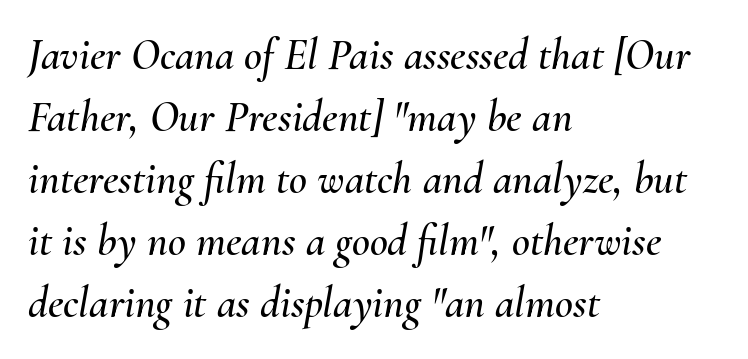
All the whitespace from short lines collects on the right. Think of a printed novel: that variable character pitch is what you see here. Horizontal bands of white between lines are of average thickness. Nothing unusual about the tracking: characters are spaced as the font intends. Italic: yes, the glyphs are oblique.
